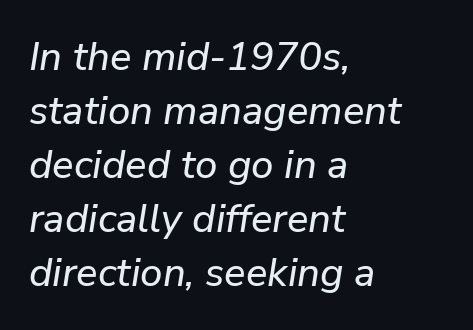
{"italic": "yes", "lean": "right", "slant_degrees": 9, "width": "normal", "stroke_contrast": "low", "x_height": "medium", "monospaced": "no", "underline": "no", "align": "left", "line_spacing": "normal", "line_spacing_ratio": 1.35, "letter_spacing": "normal", "letter_spacing_em": 0.0, "glyph_px": 40}
